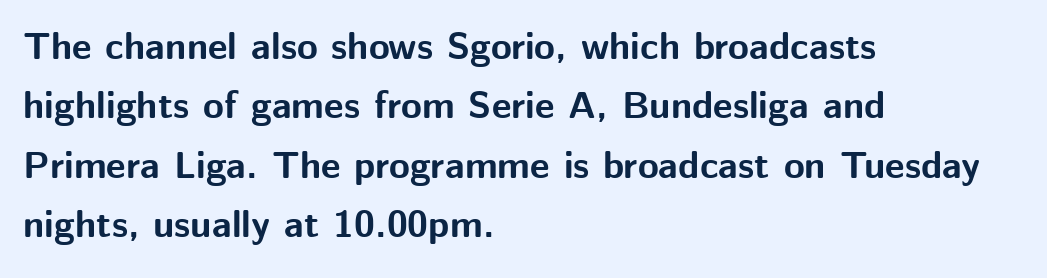
The image shows 38 px bold sans-serif type, upright; set left-aligned, normal line spacing (1.56x), normal letter spacing, not underlined; medium stroke contrast and a medium x-height.
